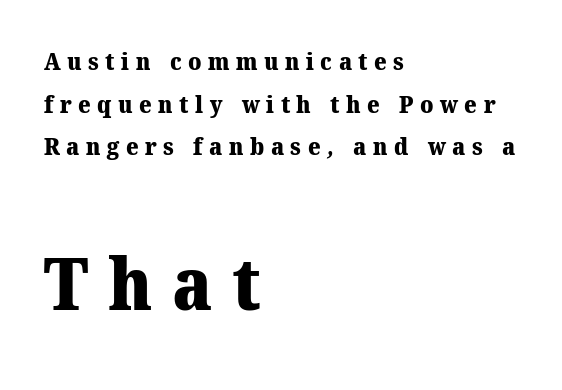
The gaps between neighbouring characters are conspicuously large. To sum up the face: it has serifs. Look at the stroke-to-counter ratio: heavy, a bold. Visually the block forms a straight wall on the left and a jagged coastline on the right. Reading top to bottom, the characters get bigger at the block break. Spacing verdict: proportional, widths tailored to each character.
